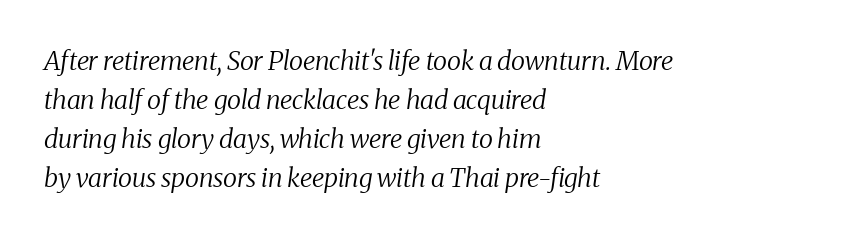
Q: Is the text bold? A: No.
Q: Is the text italic (slanted)? A: Yes, it leans right by about 8 degrees.
Q: Is the text underlined? A: No.
Q: How is the paragraph aligned? A: Left-aligned.
Q: Is the spacing between letters normal or unusually wide? A: Normal.
Q: Is the spacing between lines tight, normal or loose? A: Normal.
